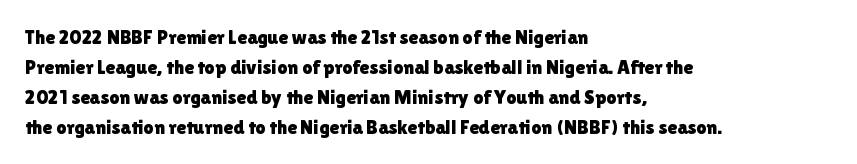
Q: Is the text italic (slanted)? A: No, it is upright.
Q: Is the text underlined? A: No.
Q: How is the paragraph aligned? A: Left-aligned.
Q: Is the spacing between letters normal or unusually wide? A: Normal.
Q: Is the spacing between lines tight, normal or loose? A: Normal.
